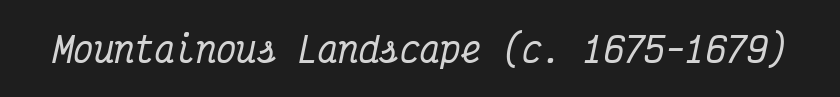
Q: Is the text italic (slanted)? A: Yes, it leans right by about 12 degrees.
Q: Is the typeface a serif or a sans-serif typeface? A: Serif.
Q: Is the text underlined? A: No.
Q: Is the spacing between letters normal or unusually wide? A: Normal.
Q: Width (condensed, normal, or wide)? A: Condensed.
Q: Stroke contrast? A: Medium.
Q: x-height? A: Medium.
Q: Monospaced? A: Yes.
